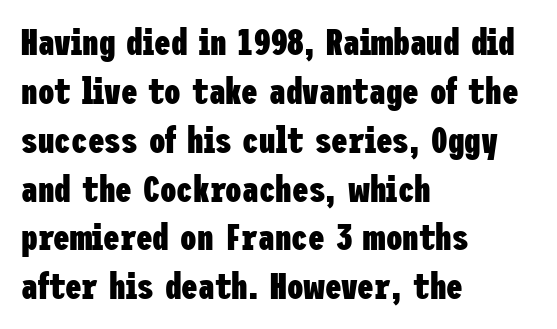
{"serif": "no", "italic": "no", "bold": "yes", "weight": "heavy", "width": "condensed", "stroke_contrast": "low", "x_height": "medium", "underline": "no", "align": "left", "line_spacing": "normal", "line_spacing_ratio": 1.32, "letter_spacing": "normal", "letter_spacing_em": 0.0, "glyph_px": 37}
